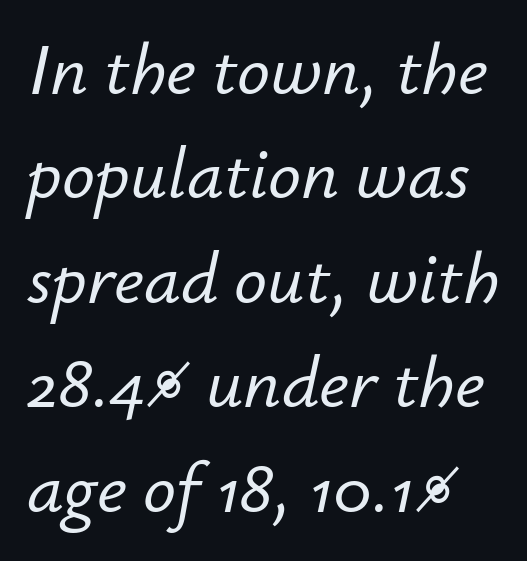
The image shows 73 px text type, italic (leaning right); set normal line spacing (1.43x), normal letter spacing, not underlined; low stroke contrast and a small x-height.
